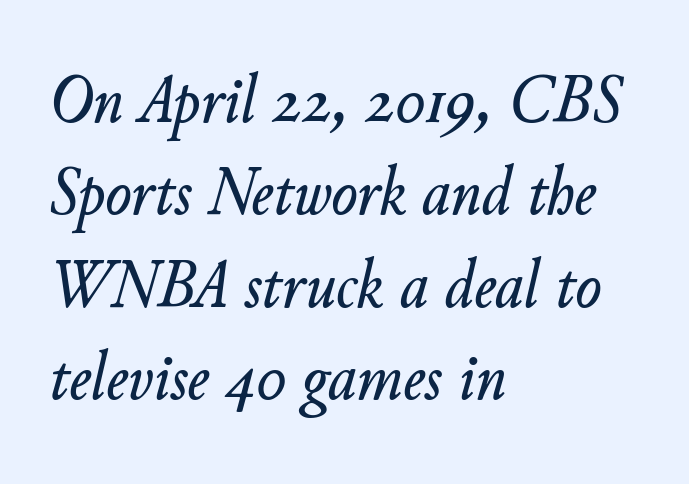
The letters advance in unequal steps, a hallmark of proportional type. Layout note: lines flush left. You could call the tracking neutral — neither tight nor loose. A typesetter would call this leading conventional body-copy spacing. Compared with ordinary roman type, these characters are visibly tilted. The gap between lines stays unmarked.
